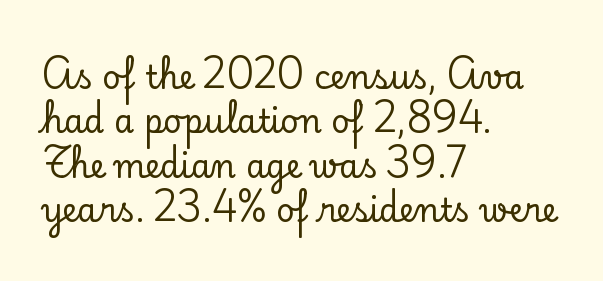
The image shows 32 px serif type, upright; set left-aligned, normal line spacing (1.39x), normal letter spacing, not underlined; low stroke contrast and a small x-height.
